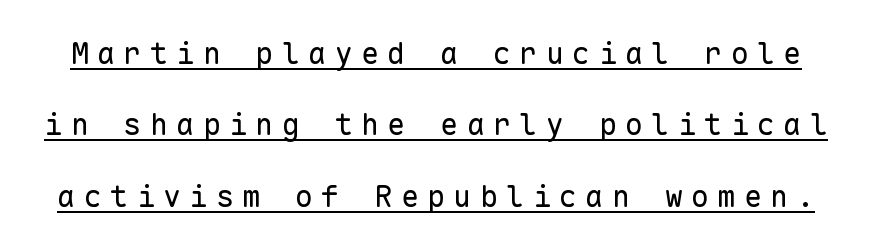
On a weight scale, this lands at 450 or below. This sample carries an underscore along the baseline area. Is this a sans? Yes — the strokes have no serifs. Every character sits straight up, as roman type does.
